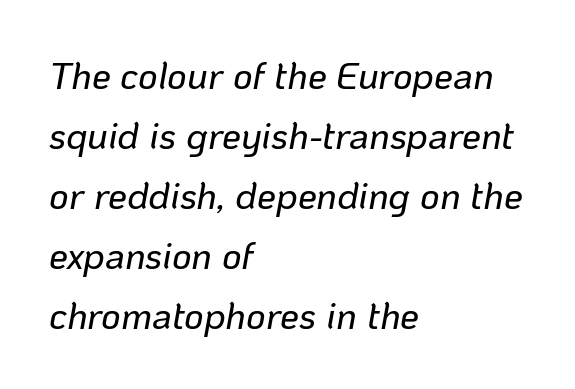
The image shows 38 px text type, italic (leaning right); set left-aligned, normal line spacing (1.58x), normal letter spacing, not underlined; low stroke contrast and a medium x-height.
